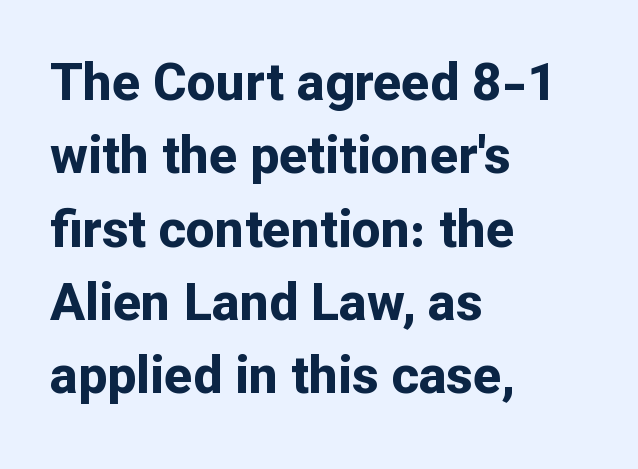
The image shows 52 px bold sans-serif type, upright; set left-aligned, normal line spacing (1.41x), normal letter spacing, not underlined; low stroke contrast and a medium x-height.
